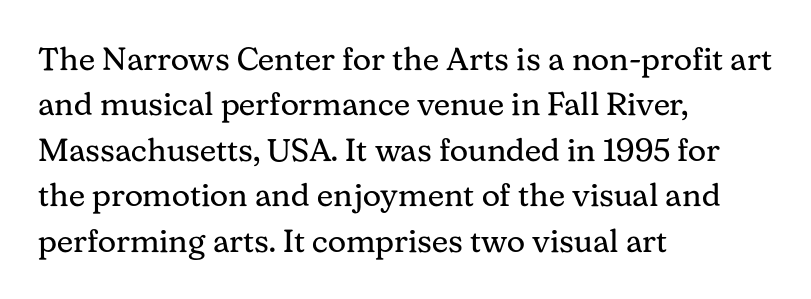
{"serif": "yes", "italic": "no", "bold": "no", "weight": "regular", "width": "normal", "stroke_contrast": "medium", "x_height": "medium", "monospaced": "no", "underline": "no", "align": "left", "line_spacing": "normal", "line_spacing_ratio": 1.42, "letter_spacing": "normal", "letter_spacing_em": 0.0, "glyph_px": 32}
